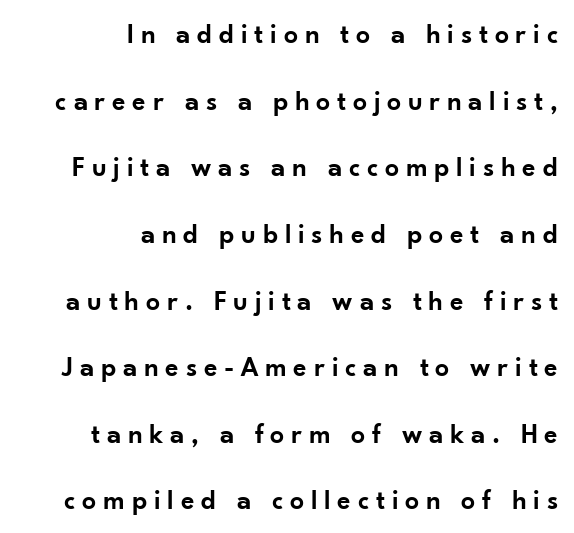
The image shows 28 px semibold sans-serif type, upright; set right-aligned, loose line spacing (2.38x), unusually wide letter spacing (+0.24 em), not underlined; low stroke contrast and a small x-height.
